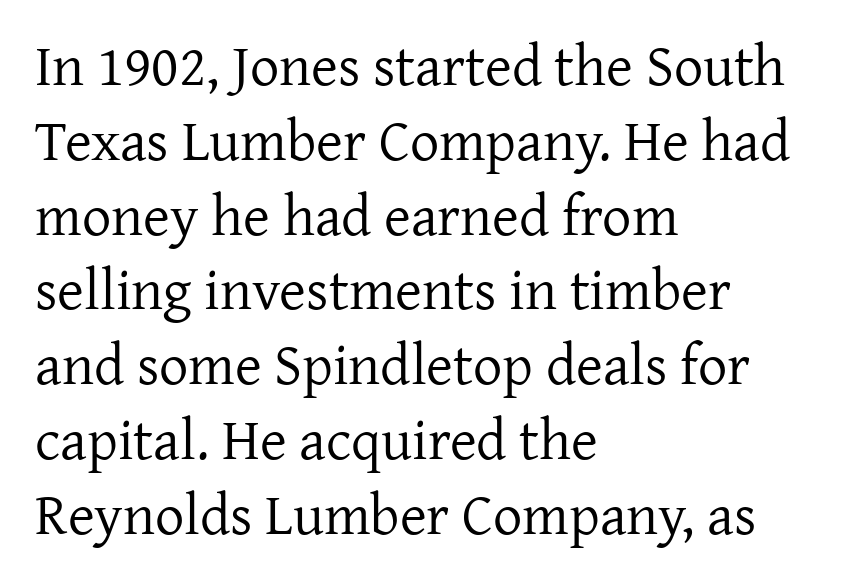
Q: Is the text bold? A: No.
Q: Is the text italic (slanted)? A: No, it is upright.
Q: Is the typeface a serif or a sans-serif typeface? A: Serif.
Q: Is the text underlined? A: No.
Q: How is the paragraph aligned? A: Left-aligned.
Q: Is the spacing between letters normal or unusually wide? A: Normal.
Q: Is the spacing between lines tight, normal or loose? A: Normal.
Q: Width (condensed, normal, or wide)? A: Normal.
Q: Stroke contrast? A: Low.
Q: x-height? A: Medium.
Q: Monospaced? A: No.
